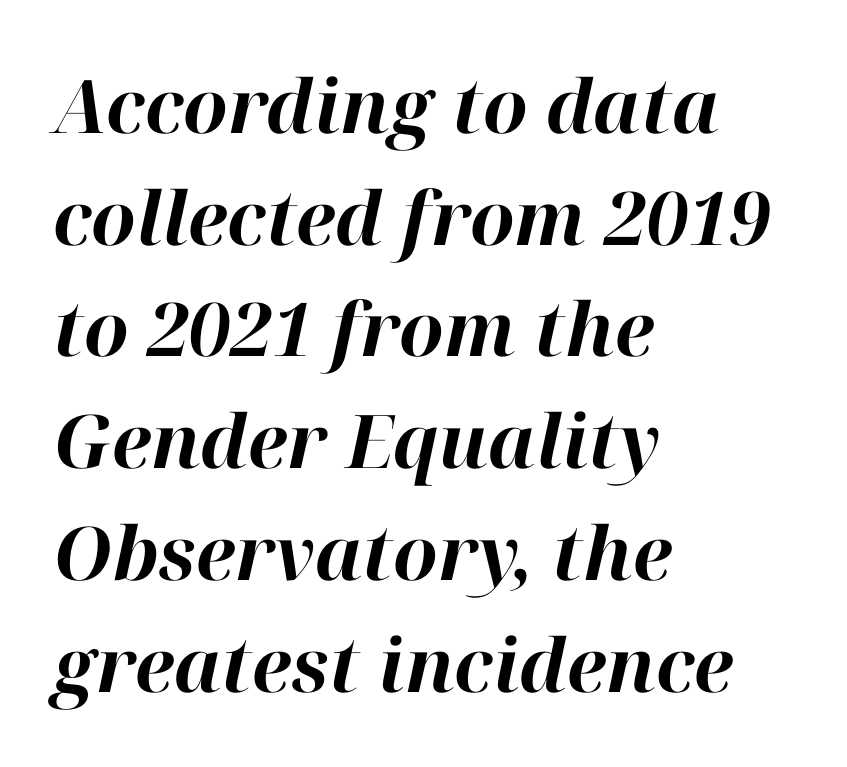
Honestly, there is no underline to notice here at all. If you drew a ruler down the left edge, every line would touch it. A typesetter would call this proportional, since set widths differ per character. In terms of posture, this sample is oblique. These lines keep a tight, regular rhythm from letter to letter. Pretty heavy lettering here — definitely bold.
